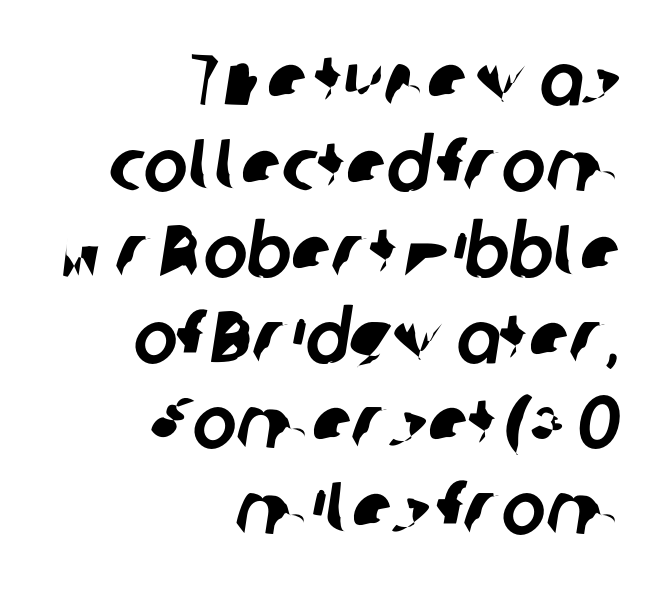
{"serif": "no", "width": "normal", "stroke_contrast": "low", "x_height": "medium", "monospaced": "no", "underline": "no", "align": "right", "line_spacing_ratio": 1.16, "letter_spacing": "normal", "letter_spacing_em": 0.0, "glyph_px": 74}
